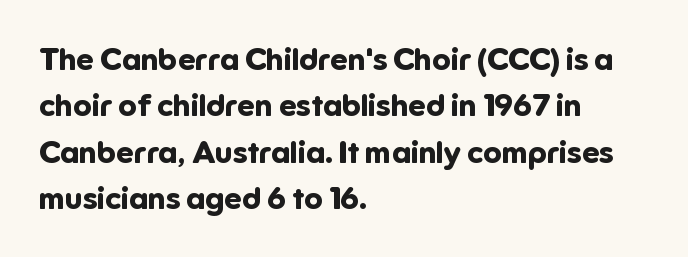
Character widths vary here, with narrow letters taking less room than wide ones. The rendering anchors every line to the left-hand side. Thick stems and heavy bowls — unmistakably bold. This is roman type, the default non-slanted kind. Unmarked baselines from the first word to the last. Regarding serifs, this sample does without them.
